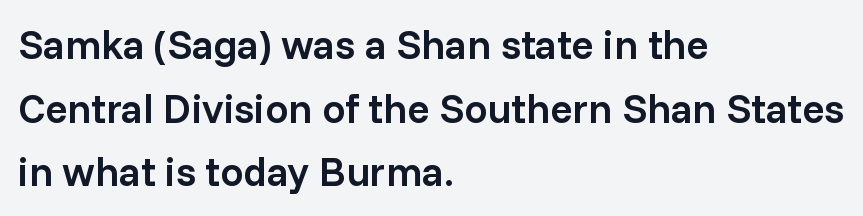
If you measured baseline to baseline, you'd find a middling distance. Anything drawn beneath the words? Only blank space. This is moderately heavy type, rendered in semibold. Spacing verdict: proportional, widths tailored to each character.
